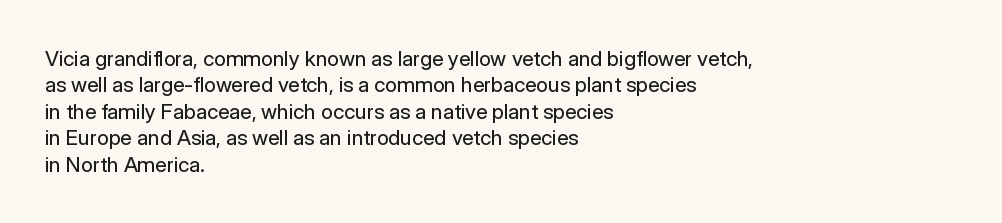
Q: Is the text bold? A: No.
Q: Is the text italic (slanted)? A: No, it is upright.
Q: Is the text underlined? A: No.
Q: How is the paragraph aligned? A: Left-aligned.
Q: Is the spacing between letters normal or unusually wide? A: Normal.
Q: Is the spacing between lines tight, normal or loose? A: Normal.
